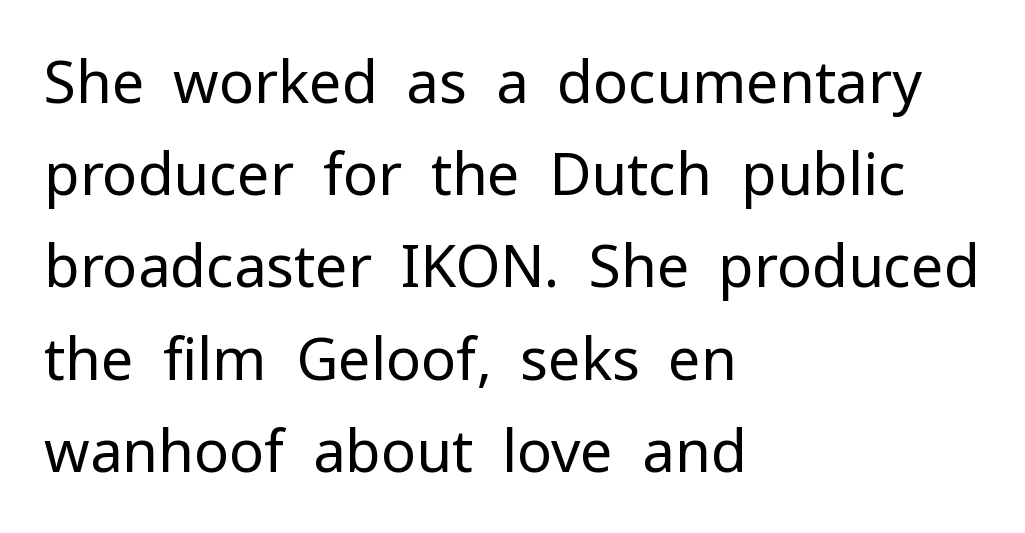
Q: Is the text bold? A: No.
Q: Is the text italic (slanted)? A: No, it is upright.
Q: Is the typeface a serif or a sans-serif typeface? A: Sans-serif.
Q: Is the text underlined? A: No.
Q: How is the paragraph aligned? A: Left-aligned.
Q: Is the spacing between letters normal or unusually wide? A: Normal.
Q: Is the spacing between lines tight, normal or loose? A: Normal.
Q: Width (condensed, normal, or wide)? A: Normal.
Q: Stroke contrast? A: Low.
Q: x-height? A: Medium.
Q: Monospaced? A: No.
